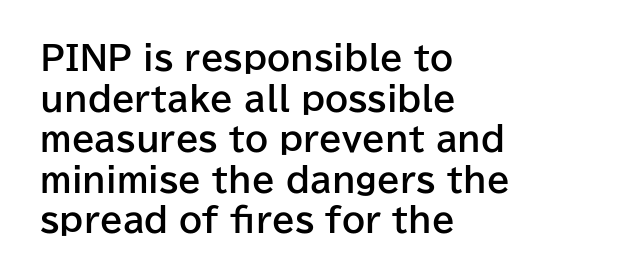
{"serif": "no", "italic": "no", "bold": "yes", "weight": "bold", "width": "normal", "stroke_contrast": "low", "x_height": "medium", "monospaced": "no", "underline": "no", "align": "left", "line_spacing_ratio": 1.23, "letter_spacing": "normal", "letter_spacing_em": 0.0, "glyph_px": 33}
